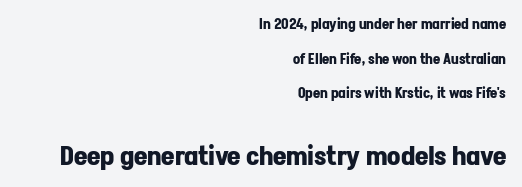
These lines stack with their right ends in a neat column. Every stem runs plumb, perpendicular to the baseline. Heft: maximum for text — a bold. This layout puts the modest block above and the oversized block below.
